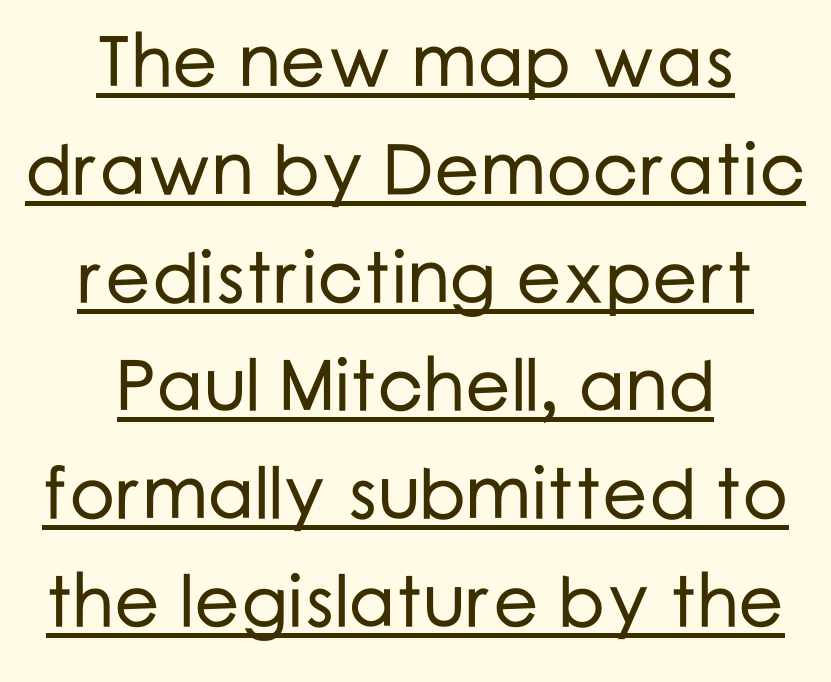
{"serif": "no", "italic": "no", "width": "normal", "stroke_contrast": "low", "x_height": "medium", "monospaced": "no", "underline": "yes", "align": "center", "line_spacing": "normal", "line_spacing_ratio": 1.5, "letter_spacing": "normal", "letter_spacing_em": 0.0, "glyph_px": 72}
